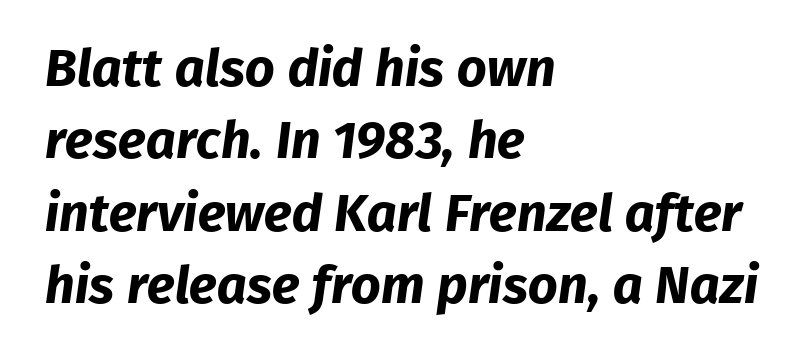
The image shows 52 px bold sans-serif type; set left-aligned, normal line spacing (1.39x), normal letter spacing, not underlined; low stroke contrast and a medium x-height.
